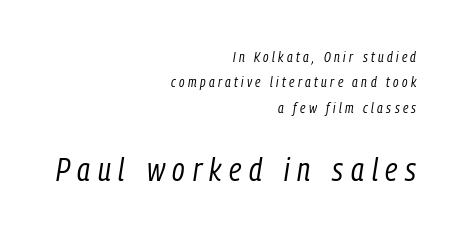
The image shows 32 px regular-weight, condensed type, italic (leaning right); set right-aligned, line spacing 1.82x, unusually wide letter spacing (+0.24 em), not underlined; the second (bottom) block is 2.29x larger; low stroke contrast and a medium x-height.
